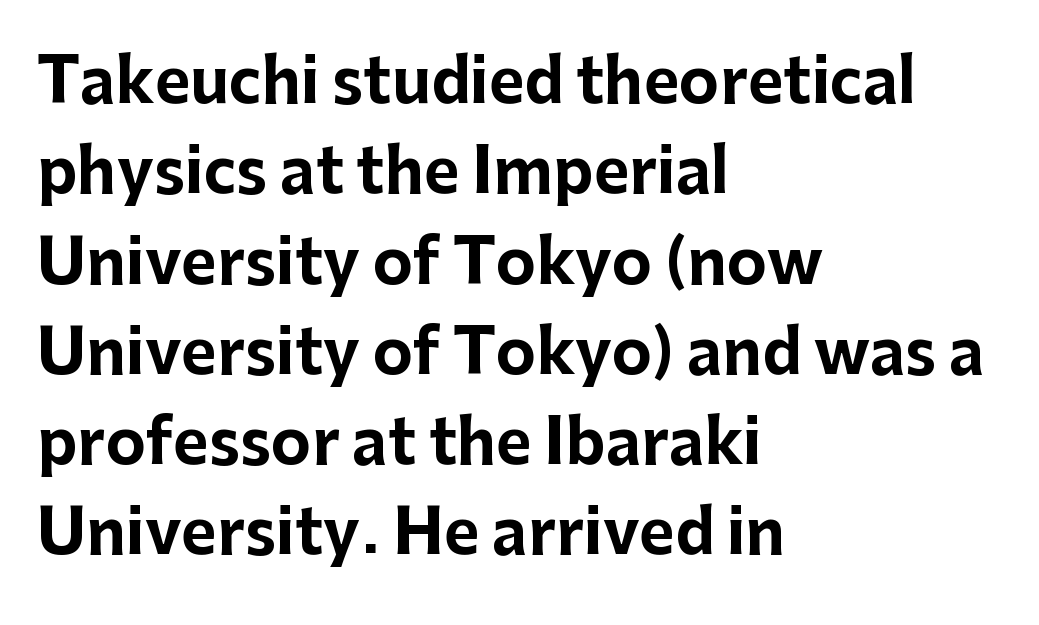
Q: Is the text bold? A: Yes.
Q: Is the text italic (slanted)? A: No, it is upright.
Q: Is the typeface a serif or a sans-serif typeface? A: Sans-serif.
Q: Is the text underlined? A: No.
Q: How is the paragraph aligned? A: Left-aligned.
Q: Is the spacing between letters normal or unusually wide? A: Normal.
Q: Is the spacing between lines tight, normal or loose? A: Normal.
Q: Width (condensed, normal, or wide)? A: Normal.
Q: Stroke contrast? A: Low.
Q: x-height? A: Medium.
Q: Monospaced? A: No.
